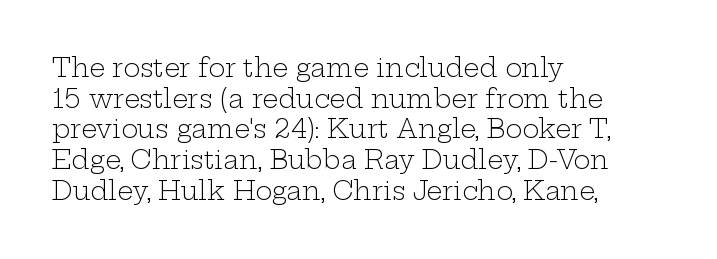
The image shows 25 px text type, upright; set left-aligned, line spacing 1.23x, normal letter spacing, not underlined.
